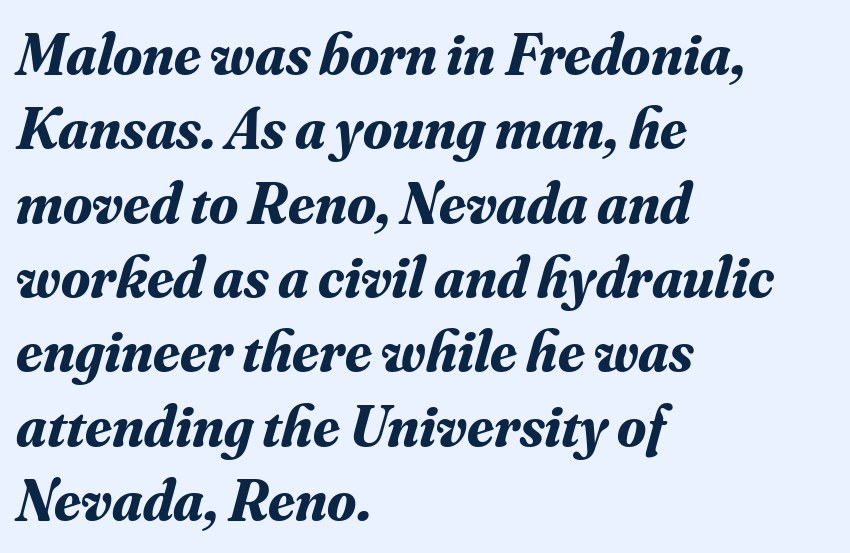
The image shows 59 px bold serif type, italic (leaning right); set left-aligned, normal line spacing (1.26x), normal letter spacing, not underlined; medium stroke contrast and a small x-height.
